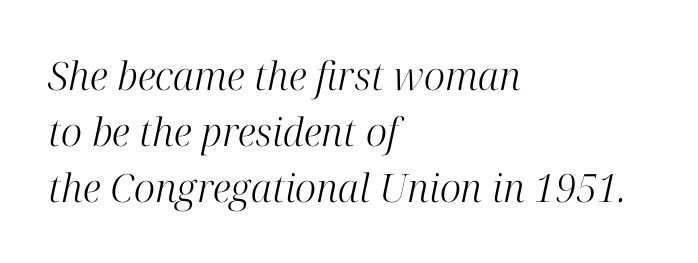
Stems here are at most as thick as an everyday book face. Think of a printed novel: that variable character pitch is what you see here. Default kerning and tracking; the words read as compact shapes. Underline: absent.
